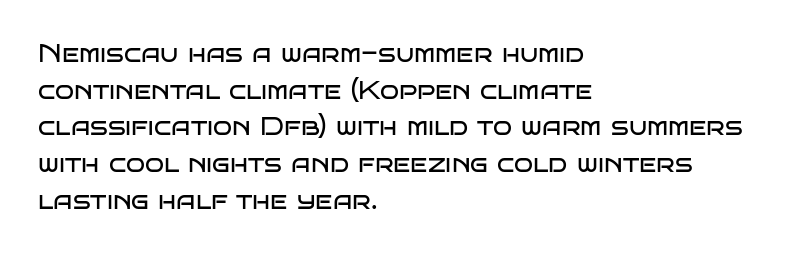
The image shows 25 px text type, upright; set left-aligned, normal line spacing (1.47x), normal letter spacing, not underlined.
